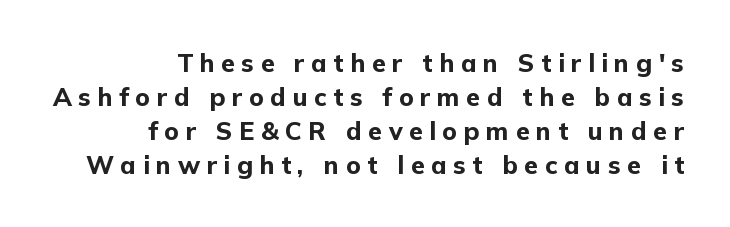
The image shows 25 px bold type, upright; set right-aligned, normal line spacing (1.36x), unusually wide letter spacing (+0.26 em), not underlined.
